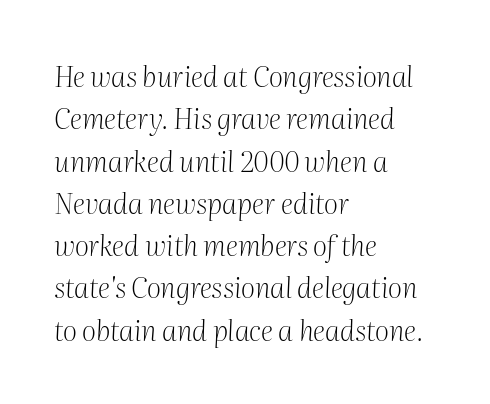
Looking at the ascenders, they clearly lean. The face used here is seriffed, in the tradition of book romans. A classic flush-left, rag-right setting is used for this passage. Students, observe: this is what conventionally led text looks like. Spacing between characters is what you'd get straight out of the box.
